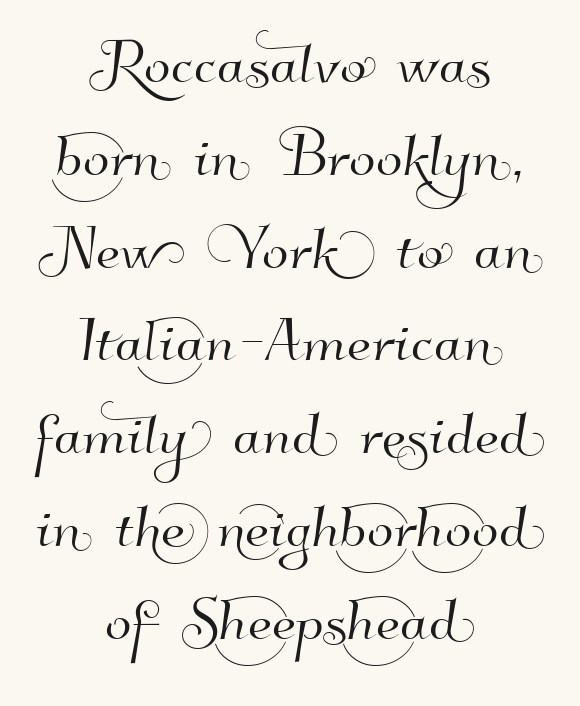
Q: Is the typeface a serif or a sans-serif typeface? A: Sans-serif.
Q: Is the text underlined? A: No.
Q: How is the paragraph aligned? A: Centered.
Q: Is the spacing between letters normal or unusually wide? A: Normal.
Q: Width (condensed, normal, or wide)? A: Normal.
Q: Stroke contrast? A: High.
Q: x-height? A: Small.
Q: Monospaced? A: No.
